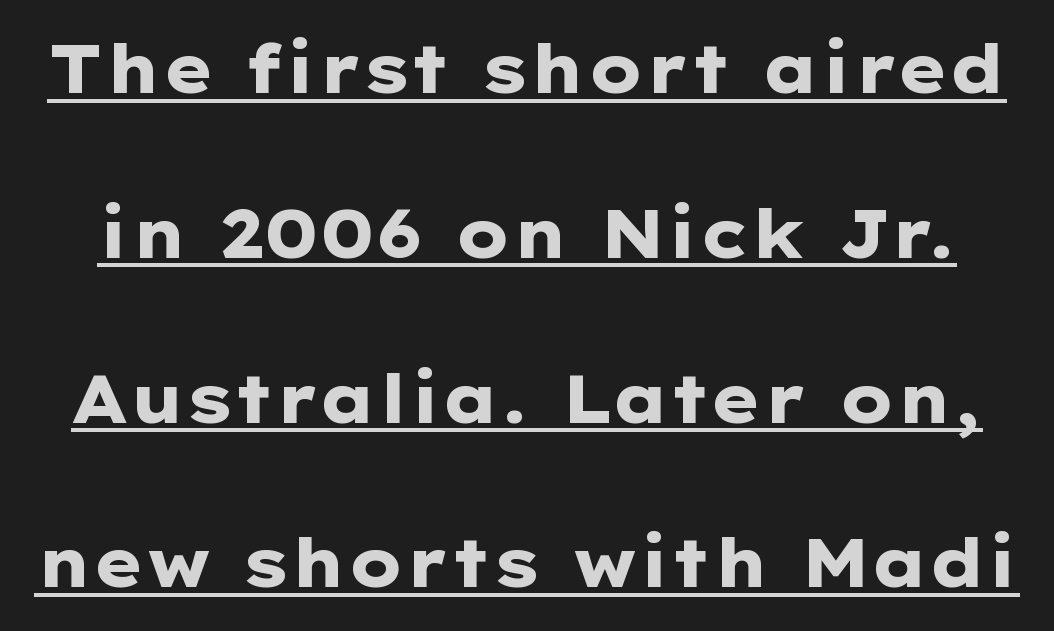
Q: Is the text bold? A: Yes.
Q: Is the text italic (slanted)? A: No, it is upright.
Q: Is the typeface a serif or a sans-serif typeface? A: Sans-serif.
Q: Is the text underlined? A: Yes.
Q: Is the spacing between letters normal or unusually wide? A: Normal.
Q: Is the spacing between lines tight, normal or loose? A: Loose.
Q: Width (condensed, normal, or wide)? A: Wide.
Q: Stroke contrast? A: Low.
Q: x-height? A: Medium.
Q: Monospaced? A: No.
